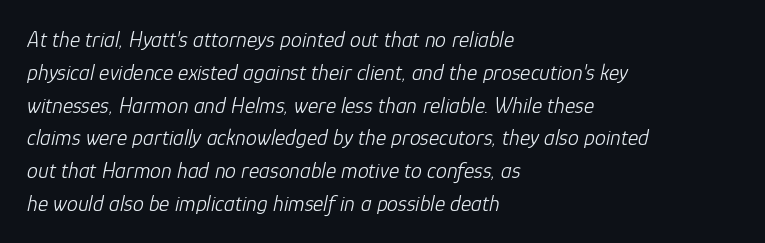
{"italic": "yes", "lean": "right", "slant_degrees": 12, "bold": "no", "underline": "no", "align": "left", "line_spacing": "normal", "line_spacing_ratio": 1.49, "letter_spacing": "normal", "letter_spacing_em": 0.0, "glyph_px": 22}
